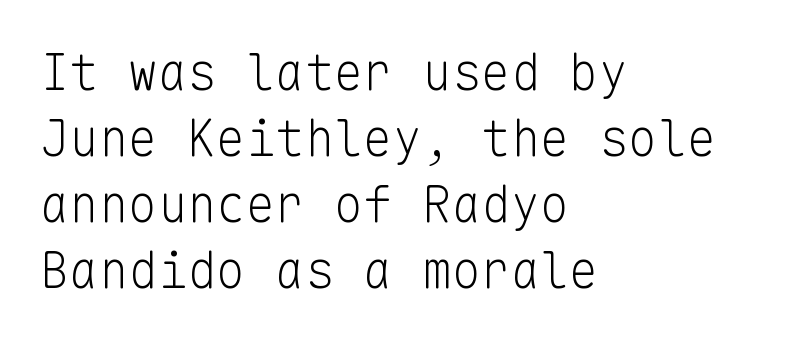
{"serif": "no", "italic": "no", "bold": "no", "weight": "light", "width": "normal", "stroke_contrast": "low", "x_height": "medium", "monospaced": "yes", "underline": "no", "align": "left", "line_spacing": "normal", "line_spacing_ratio": 1.35, "letter_spacing": "normal", "letter_spacing_em": 0.0, "glyph_px": 49}
